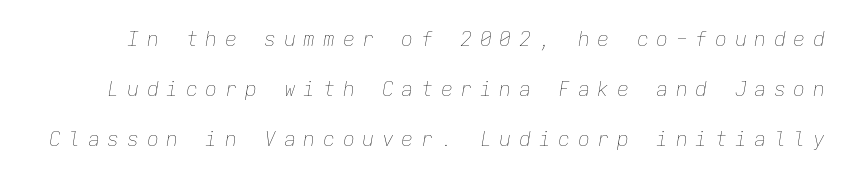
The image shows 20 px text type, italic (leaning right); set loose line spacing (2.5x), unusually wide letter spacing (+0.38 em), not underlined.
